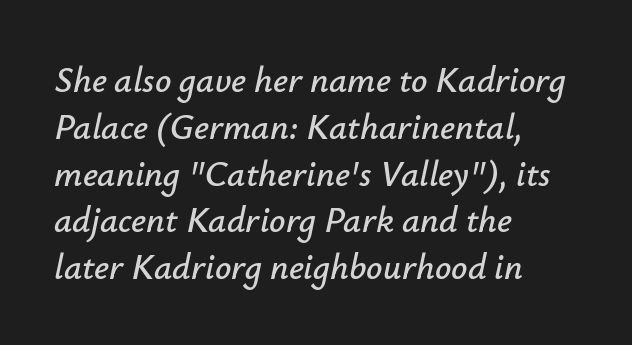
{"italic": "yes", "lean": "right", "slant_degrees": 12, "width": "normal", "stroke_contrast": "low", "x_height": "small", "monospaced": "no", "underline": "no", "align": "left", "line_spacing": "normal", "line_spacing_ratio": 1.3, "letter_spacing": "normal", "letter_spacing_em": 0.0, "glyph_px": 36}
